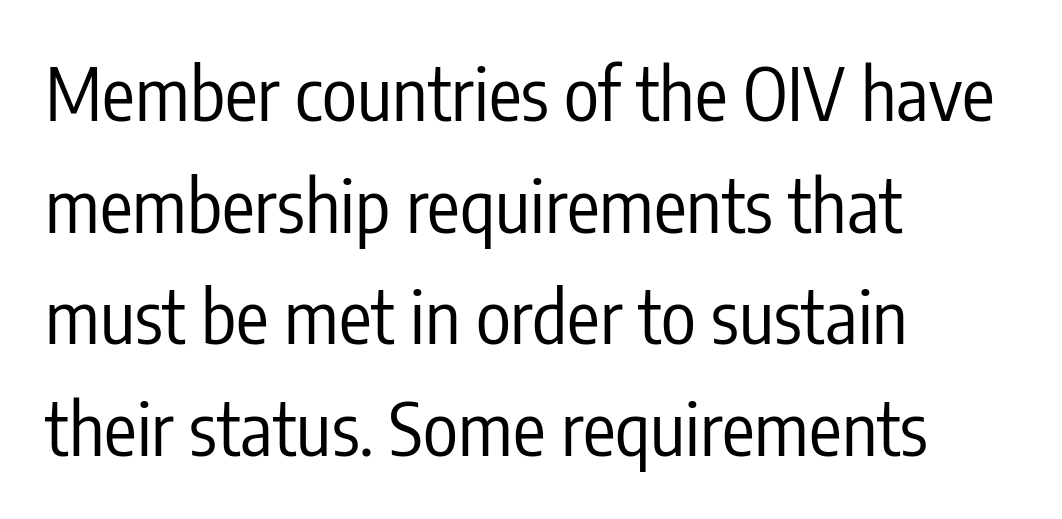
Leading: standard. A typesetter would label this face a sans. The weight tops out at a normal text grade. Looks like regular typesetting: each glyph gets only the width it needs. Short note: letters normally spaced.
